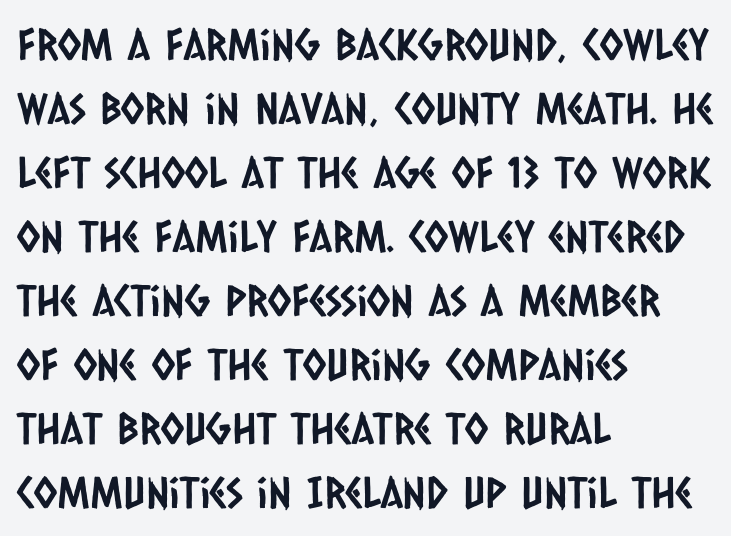
{"serif": "no", "width": "condensed", "stroke_contrast": "low", "x_height": "large", "monospaced": "no", "underline": "no", "align": "left", "line_spacing": "normal", "line_spacing_ratio": 1.49, "letter_spacing": "normal", "letter_spacing_em": 0.0, "glyph_px": 43}
